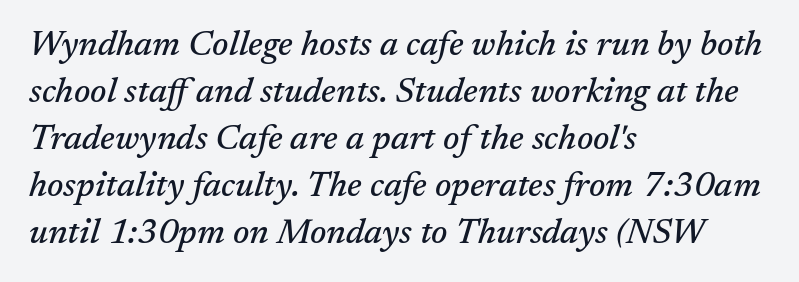
Look at the bottom of the vertical strokes: they flare into serifs here. No extra tracking has been applied to these lines. This sample has the flowing, uneven cadence of proportional lettering. This sample is left-justified, so line endings fall wherever the words run out. Does the leading feel generous? No, just average. The whole block is typeset with a tilt.
